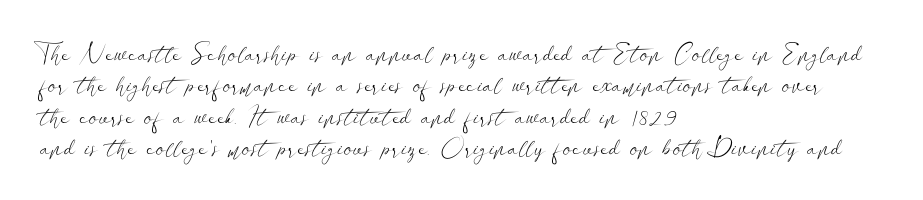
The image shows 25 px text type; set left-aligned, normal line spacing (1.26x), normal letter spacing, not underlined.
